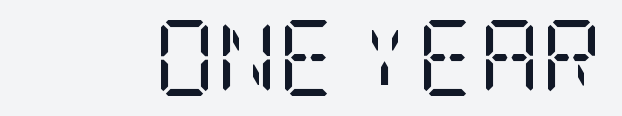
Yep, those are serifs on the letters. Clear beneath every line of the passage. These glyphs show unthickened strokes, regular width or finer. Tracking here is standard; glyphs follow each other at the usual distance. Designer's note — italics off, roman on.
